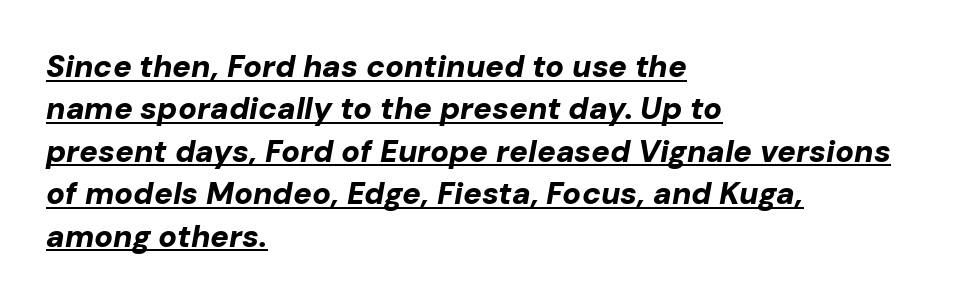
This block has exactly the height ordinary leading produces. Strong, thick strokes mark this as bold type. Has an underline been added? It has. This sample uses plain, unmodified letter spacing. Posture: slanted. The lines are quadded left.
